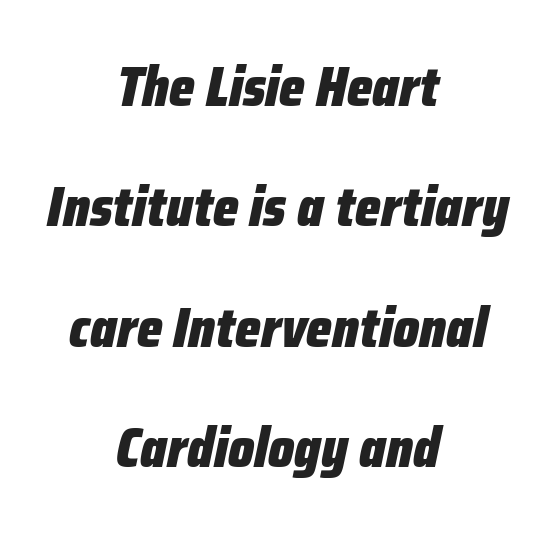
The image shows 55 px heavy, condensed type, italic (leaning right); set centered, loose line spacing (2.19x), normal letter spacing, not underlined; low stroke contrast and a medium x-height.
